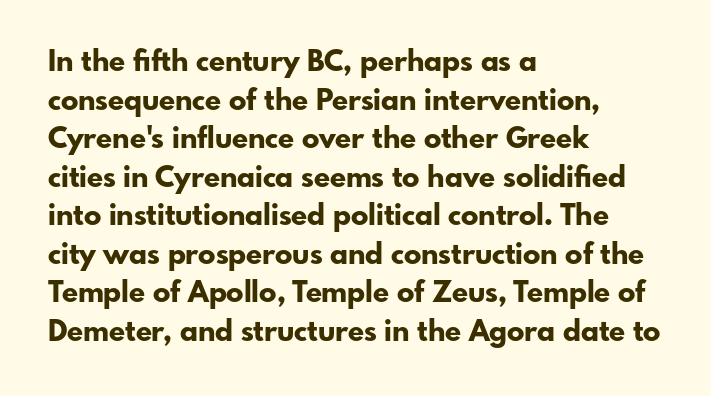
Q: Is the text bold? A: Yes.
Q: Is the text italic (slanted)? A: No, it is upright.
Q: Is the typeface a serif or a sans-serif typeface? A: Sans-serif.
Q: Is the text underlined? A: No.
Q: How is the paragraph aligned? A: Left-aligned.
Q: Is the spacing between letters normal or unusually wide? A: Normal.
Q: Is the spacing between lines tight, normal or loose? A: Normal.
Q: Width (condensed, normal, or wide)? A: Normal.
Q: Stroke contrast? A: Low.
Q: x-height? A: Small.
Q: Monospaced? A: No.
